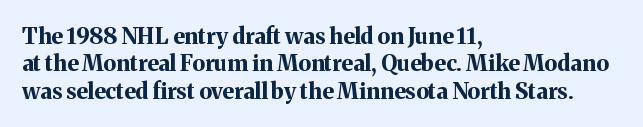
The image shows 22 px bold type, upright; set left-aligned, normal line spacing (1.25x), normal letter spacing, not underlined.
